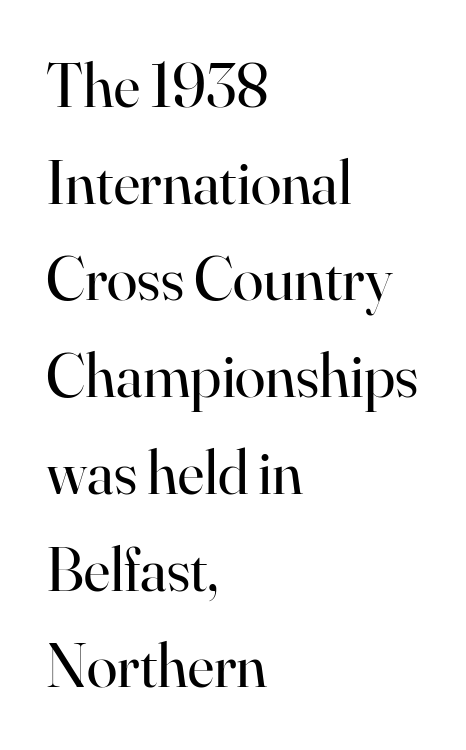
{"serif": "yes", "italic": "no", "bold": "no", "weight": "regular", "width": "normal", "stroke_contrast": "high", "x_height": "small", "monospaced": "no", "underline": "no", "align": "left", "line_spacing": "normal", "line_spacing_ratio": 1.56, "letter_spacing": "normal", "letter_spacing_em": 0.0, "glyph_px": 62}
